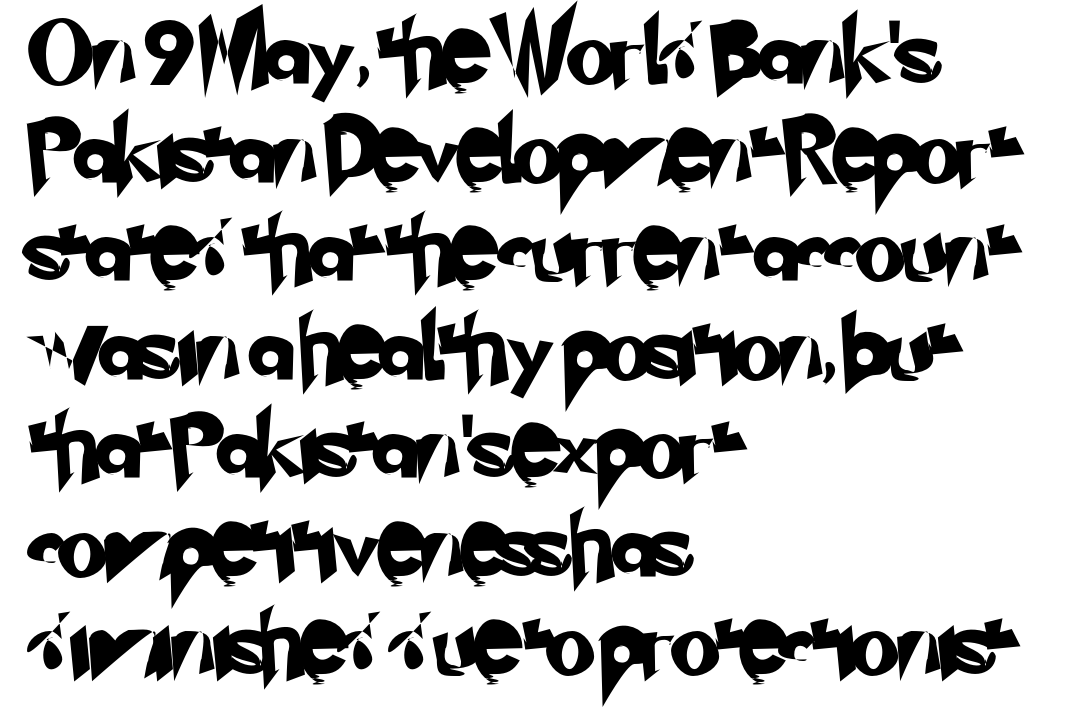
The image shows 64 px sans-serif type; set left-aligned, normal line spacing (1.54x), normal letter spacing, not underlined; low stroke contrast and a small x-height.
